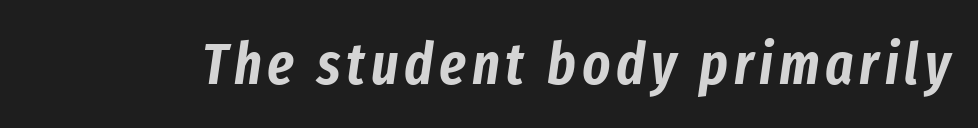
Q: Is the text italic (slanted)? A: Yes, it leans right by about 8 degrees.
Q: Is the text underlined? A: No.
Q: Width (condensed, normal, or wide)? A: Condensed.
Q: Stroke contrast? A: Low.
Q: x-height? A: Medium.
Q: Monospaced? A: No.
